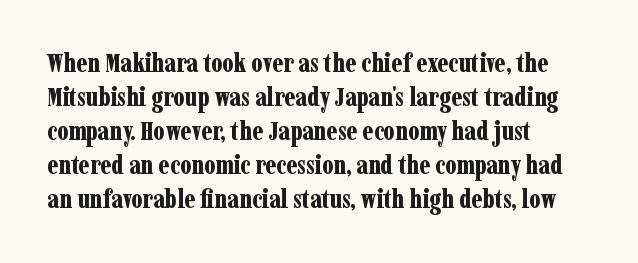
Q: Is the text bold? A: Yes.
Q: Is the text italic (slanted)? A: No, it is upright.
Q: Is the text underlined? A: No.
Q: How is the paragraph aligned? A: Left-aligned.
Q: Is the spacing between letters normal or unusually wide? A: Normal.
Q: Is the spacing between lines tight, normal or loose? A: Normal.
